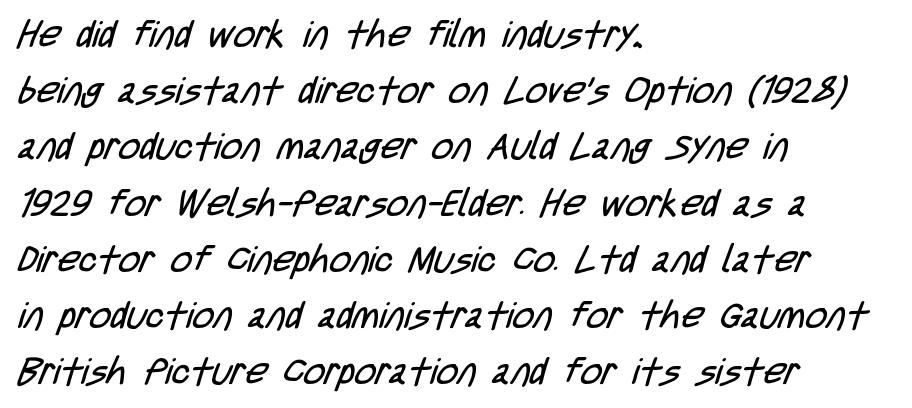
{"serif": "no", "bold": "no", "weight": "regular", "width": "condensed", "stroke_contrast": "low", "x_height": "large", "monospaced": "no", "underline": "no", "align": "left", "line_spacing": "normal", "line_spacing_ratio": 1.52, "letter_spacing": "normal", "letter_spacing_em": 0.0, "glyph_px": 37}
